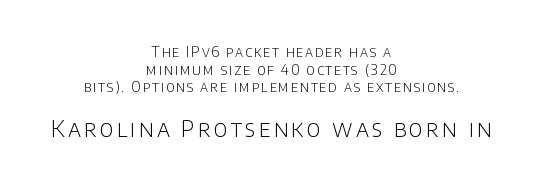
Q: Is the text bold? A: No.
Q: Is the text italic (slanted)? A: No, it is upright.
Q: Is the text underlined? A: No.
Q: How is the paragraph aligned? A: Centered.
Q: Is the spacing between lines tight, normal or loose? A: Normal.
Q: Which block of text is set in a larger size, the first (top) or the second (bottom)? A: The second (bottom) one.
